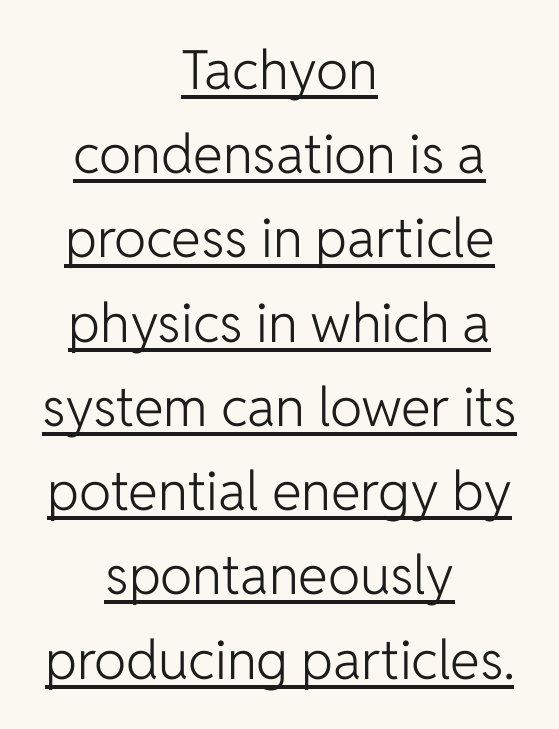
Type style note: lacks serifs. Normally led — the rows are evenly, conventionally spaced. Looks like someone drew a line under every word here. In terms of posture, this sample is upright.
